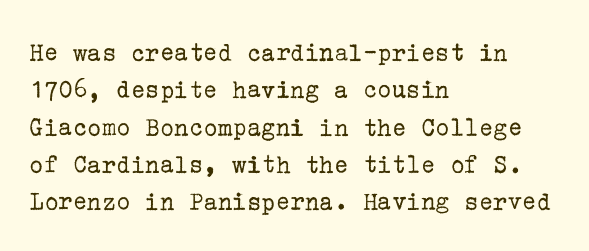
{"italic": "no", "bold": "no", "underline": "no", "align": "left", "line_spacing": "normal", "line_spacing_ratio": 1.38, "letter_spacing": "normal", "letter_spacing_em": 0.0, "glyph_px": 27}
